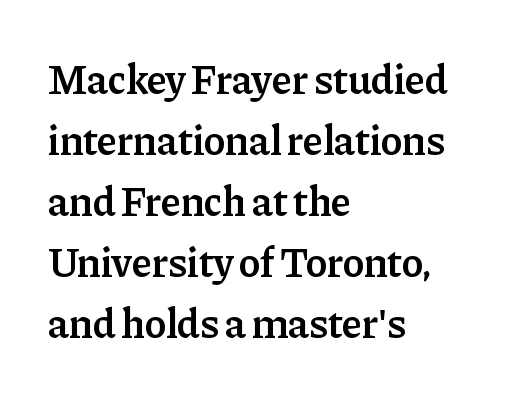
Q: Is the text bold? A: Semi-bold.
Q: Is the text italic (slanted)? A: No, it is upright.
Q: Is the typeface a serif or a sans-serif typeface? A: Serif.
Q: Is the text underlined? A: No.
Q: How is the paragraph aligned? A: Left-aligned.
Q: Is the spacing between letters normal or unusually wide? A: Normal.
Q: Is the spacing between lines tight, normal or loose? A: Normal.
Q: Width (condensed, normal, or wide)? A: Normal.
Q: Stroke contrast? A: Low.
Q: x-height? A: Medium.
Q: Monospaced? A: No.
